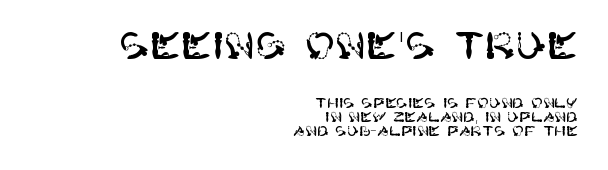
Caption: standard tracking, unaltered. Block one is the big one; block two sits smaller underneath. Type without underlining. Serifs: no, the terminals of the letterforms are clean. Cramped leading. The specimen reads as upright at a glance.
